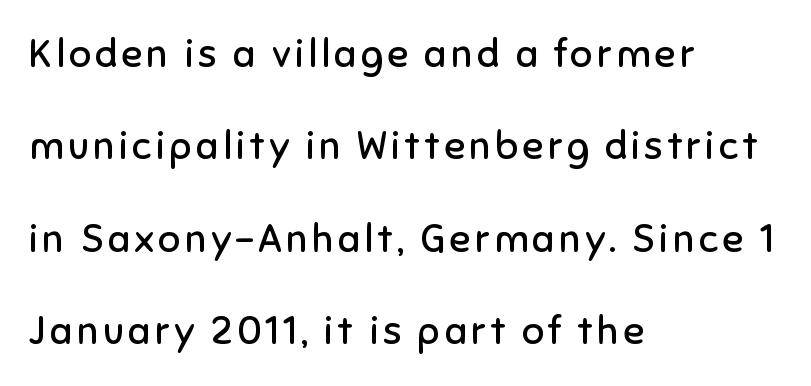
Look at the bottom of the vertical strokes: they stop flat, with no serifs. A typesetter would mark this as roman, not italic. Think of a printed novel: that variable character pitch is what you see here. One-word summary of the alignment: left. The passage shown stacks its lines with a broad gap.
